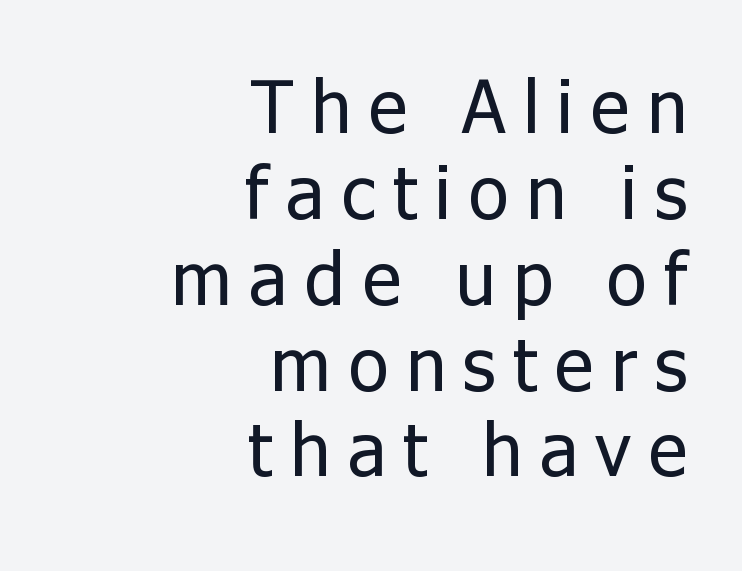
Nope, no serifs anywhere on these letters. Clear beneath every line of the passage. The letters stand upright; this is a roman face. The letters are spread apart with noticeably loose tracking. Typeset ragged left — the right edge is the straight one.
